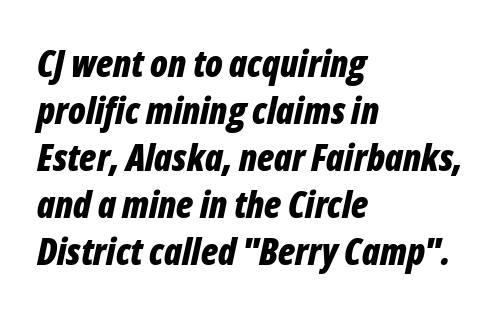
The image shows 37 px bold, condensed type, italic (leaning right); set left-aligned, normal line spacing (1.27x), normal letter spacing, not underlined; low stroke contrast and a medium x-height.
